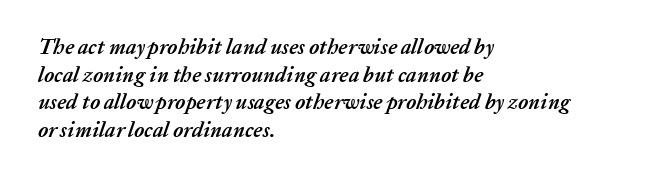
The image shows 21 px bold type, italic (leaning right); set left-aligned, normal line spacing (1.32x), normal letter spacing, not underlined.
